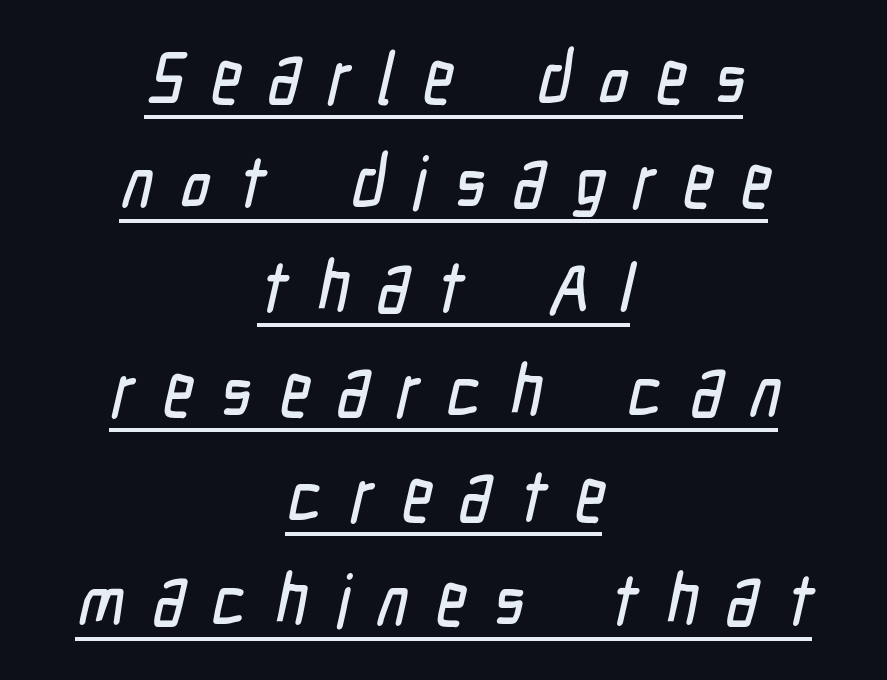
The image shows 73 px condensed sans-serif type; set centered, normal line spacing (1.43x), unusually wide letter spacing (+0.38 em), underlined; low stroke contrast and a medium x-height.
